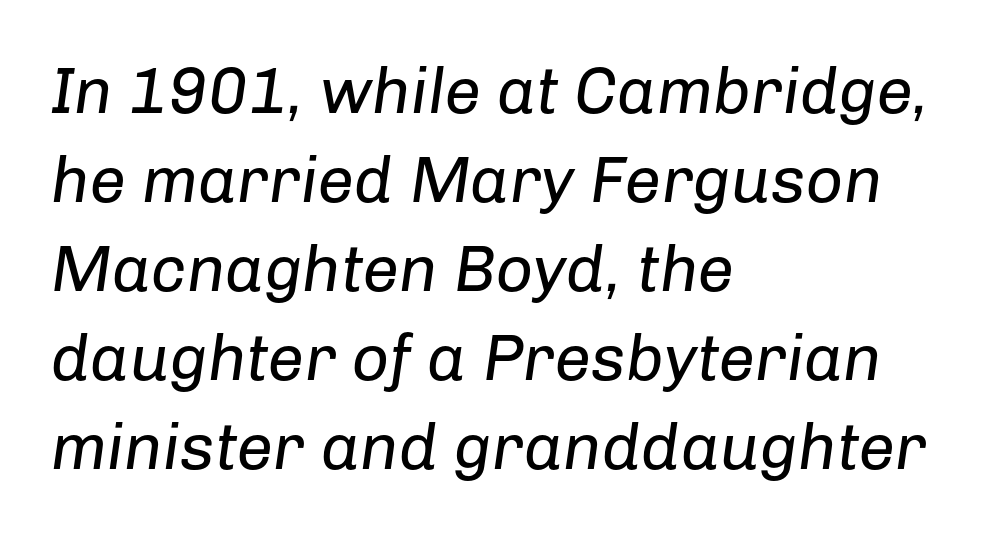
The passage shown is typed in a proportional face where columns would drift. No letter is thick-stroked: the sample isn't bold. Descenders hang freely into open space. The setting favours the left margin, as ordinary paragraphs usually do. Style check: oblique. Baseline-to-baseline distance is the conventional proportion of letter height.
